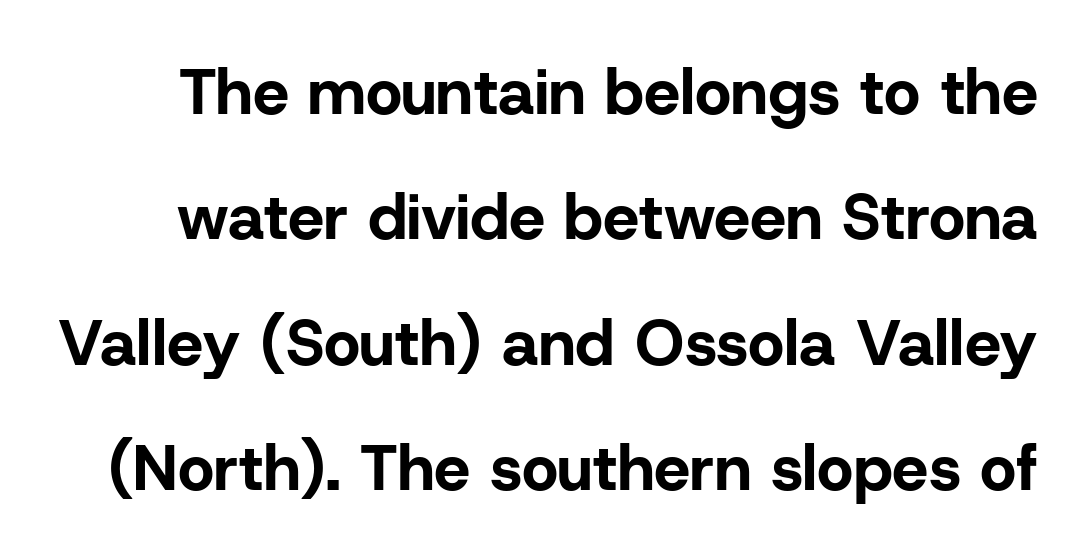
This rendering features lettering with no underline. Looks like regular typesetting: each glyph gets only the width it needs. The face used here has the dense, thick strokes of a bold. Characters follow at the spacing the type designer built in.
